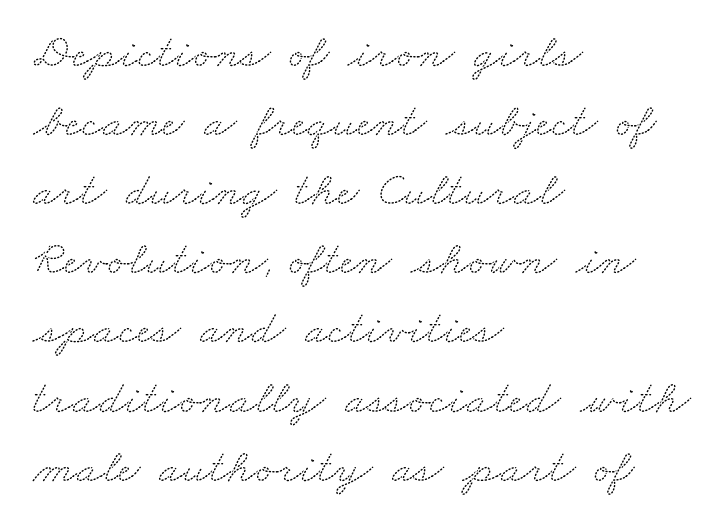
{"serif": "yes", "width": "wide", "stroke_contrast": "medium", "x_height": "small", "monospaced": "no", "underline": "no", "align": "left", "line_spacing": "normal", "line_spacing_ratio": 1.44, "letter_spacing": "normal", "letter_spacing_em": 0.0, "glyph_px": 48}
